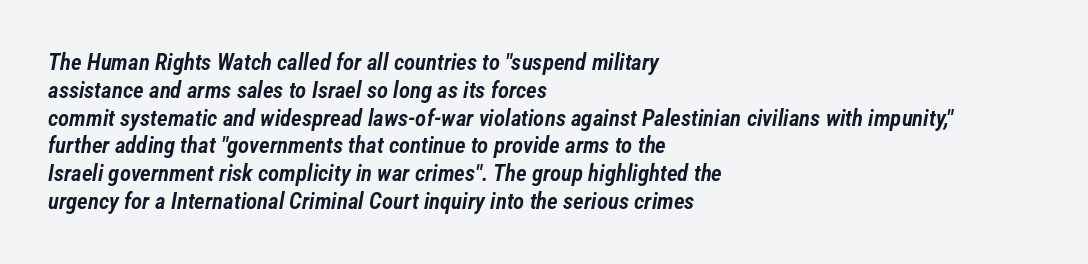
The image shows 23 px text type, italic (leaning right); set left-aligned, line spacing 1.21x, normal letter spacing, not underlined.
